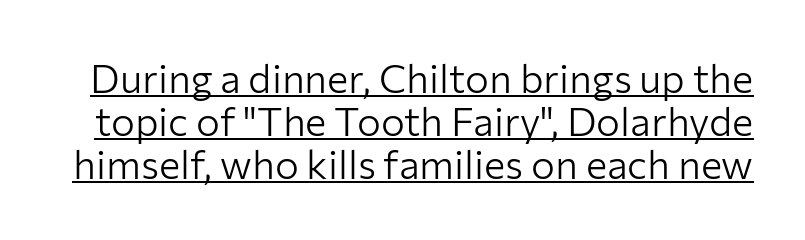
The image shows 40 px light sans-serif type, upright; set tight line spacing (1.07x), normal letter spacing, underlined; low stroke contrast and a medium x-height.
